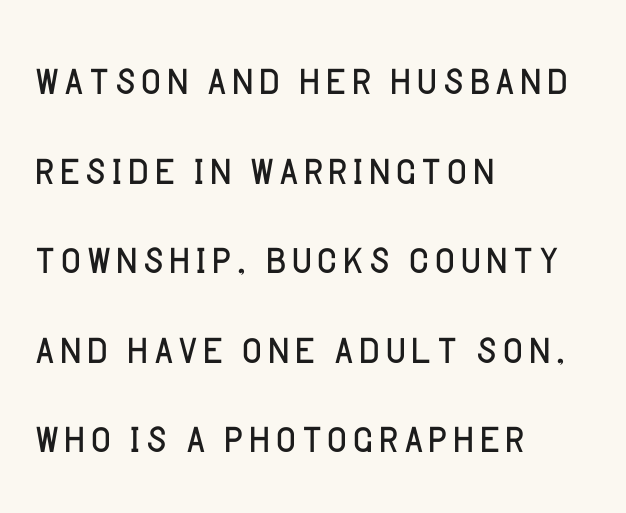
{"serif": "no", "italic": "no", "bold": "no", "weight": "light", "width": "normal", "stroke_contrast": "low", "x_height": "large", "monospaced": "no", "underline": "no", "align": "left", "line_spacing": "normal", "line_spacing_ratio": 1.6, "letter_spacing": "normal", "letter_spacing_em": 0.0, "glyph_px": 56}
